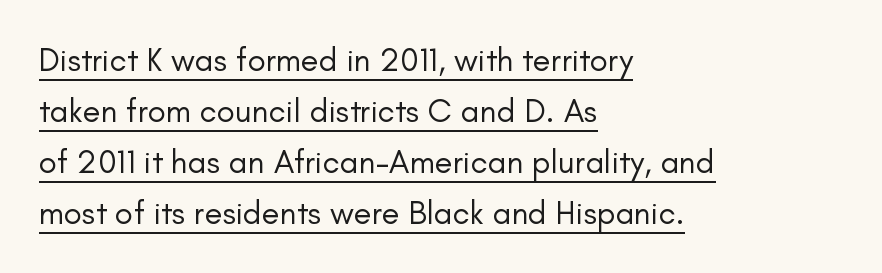
Q: Is the text bold? A: No.
Q: Is the text italic (slanted)? A: No, it is upright.
Q: Is the typeface a serif or a sans-serif typeface? A: Sans-serif.
Q: Is the text underlined? A: Yes.
Q: How is the paragraph aligned? A: Left-aligned.
Q: Is the spacing between letters normal or unusually wide? A: Normal.
Q: Is the spacing between lines tight, normal or loose? A: Normal.
Q: Width (condensed, normal, or wide)? A: Normal.
Q: Stroke contrast? A: Low.
Q: x-height? A: Small.
Q: Monospaced? A: No.
